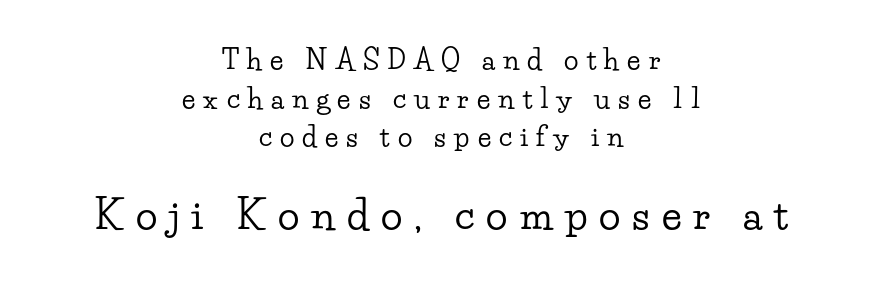
Q: Is the text italic (slanted)? A: No, it is upright.
Q: Is the typeface a serif or a sans-serif typeface? A: Serif.
Q: Is the text underlined? A: No.
Q: How is the paragraph aligned? A: Centered.
Q: Is the spacing between letters normal or unusually wide? A: Unusually wide.
Q: Is the spacing between lines tight, normal or loose? A: Normal.
Q: Which block of text is set in a larger size, the first (top) or the second (bottom)? A: The second (bottom) one.
Q: Width (condensed, normal, or wide)? A: Wide.
Q: Stroke contrast? A: Low.
Q: x-height? A: Small.
Q: Monospaced? A: No.
